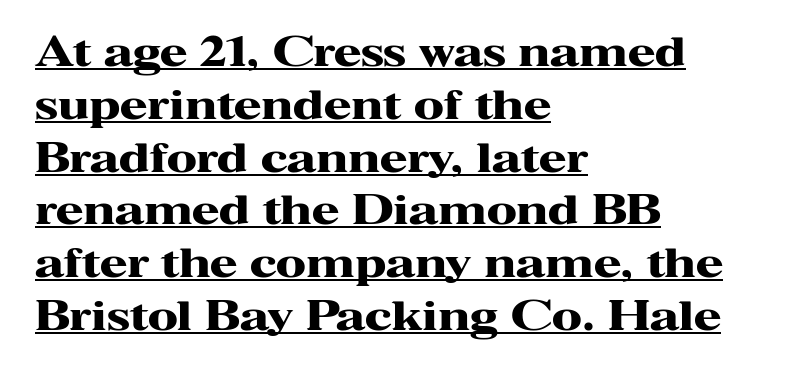
The image shows 40 px heavy, wide serif type, upright; set left-aligned, normal line spacing (1.32x), normal letter spacing, underlined; high stroke contrast and a medium x-height.
